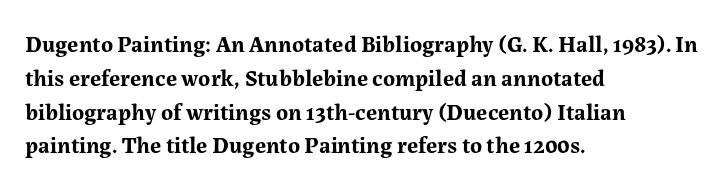
{"italic": "no", "bold": "yes", "underline": "no", "align": "left", "line_spacing": "normal", "line_spacing_ratio": 1.47, "letter_spacing": "normal", "letter_spacing_em": 0.0, "glyph_px": 23}
